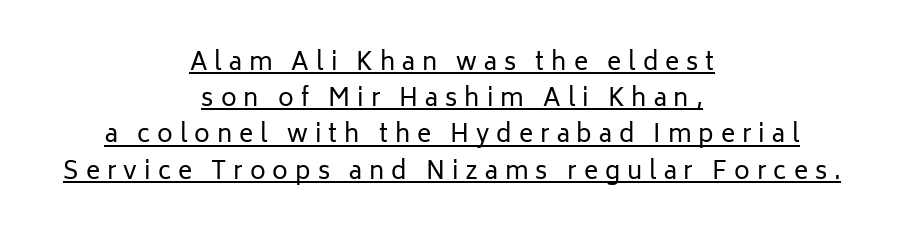
{"italic": "no", "bold": "no", "underline": "yes", "align": "center", "line_spacing": "normal", "line_spacing_ratio": 1.51, "letter_spacing": "wide", "letter_spacing_em": 0.29, "glyph_px": 24}
